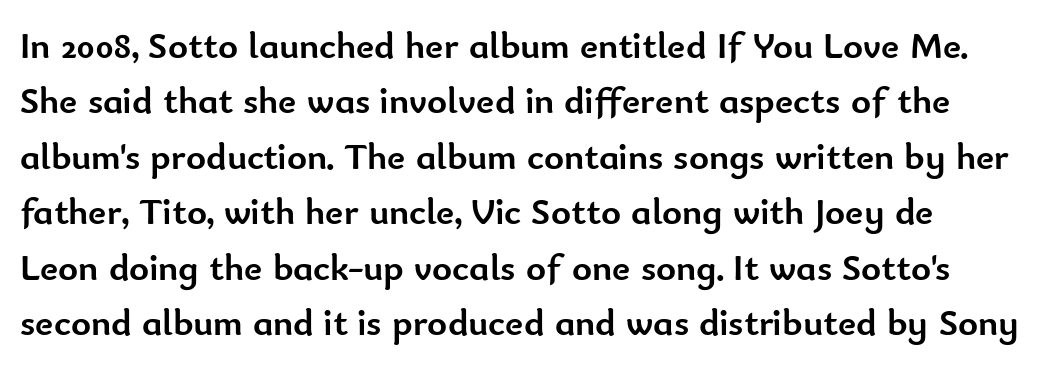
The image shows 38 px semibold sans-serif type, upright; set normal line spacing (1.46x), normal letter spacing, not underlined; low stroke contrast and a small x-height.
